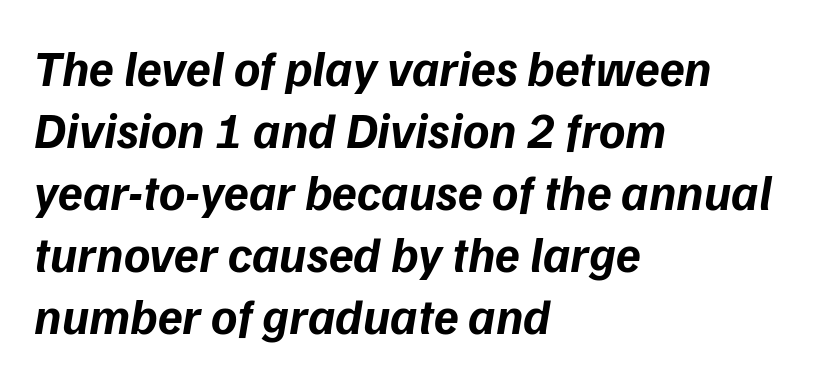
The image shows 50 px bold type, italic (leaning right); set left-aligned, line spacing 1.24x, normal letter spacing, not underlined; low stroke contrast and a medium x-height.
